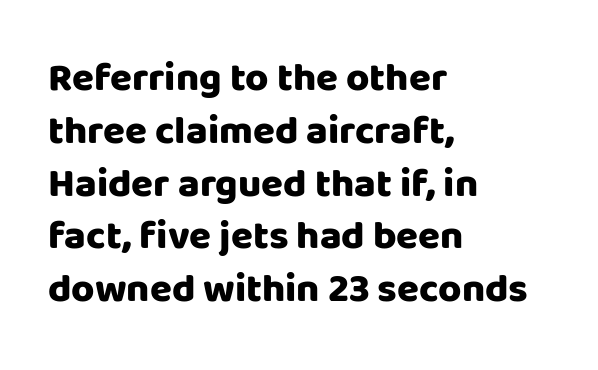
Q: Is the text bold? A: Yes.
Q: Is the text italic (slanted)? A: No, it is upright.
Q: Is the typeface a serif or a sans-serif typeface? A: Sans-serif.
Q: Is the text underlined? A: No.
Q: How is the paragraph aligned? A: Left-aligned.
Q: Is the spacing between letters normal or unusually wide? A: Normal.
Q: Is the spacing between lines tight, normal or loose? A: Normal.
Q: Width (condensed, normal, or wide)? A: Normal.
Q: Stroke contrast? A: Low.
Q: x-height? A: Large.
Q: Monospaced? A: No.
